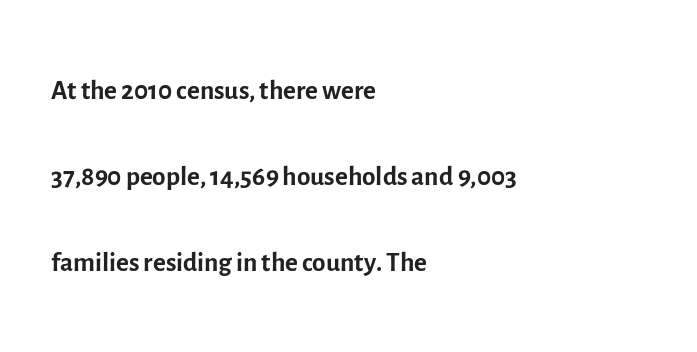
Q: Is the text bold? A: No.
Q: Is the text italic (slanted)? A: No, it is upright.
Q: Is the typeface a serif or a sans-serif typeface? A: Sans-serif.
Q: Is the text underlined? A: No.
Q: How is the paragraph aligned? A: Left-aligned.
Q: Is the spacing between letters normal or unusually wide? A: Normal.
Q: Is the spacing between lines tight, normal or loose? A: Loose.
Q: Width (condensed, normal, or wide)? A: Normal.
Q: x-height? A: Medium.
Q: Monospaced? A: No.
